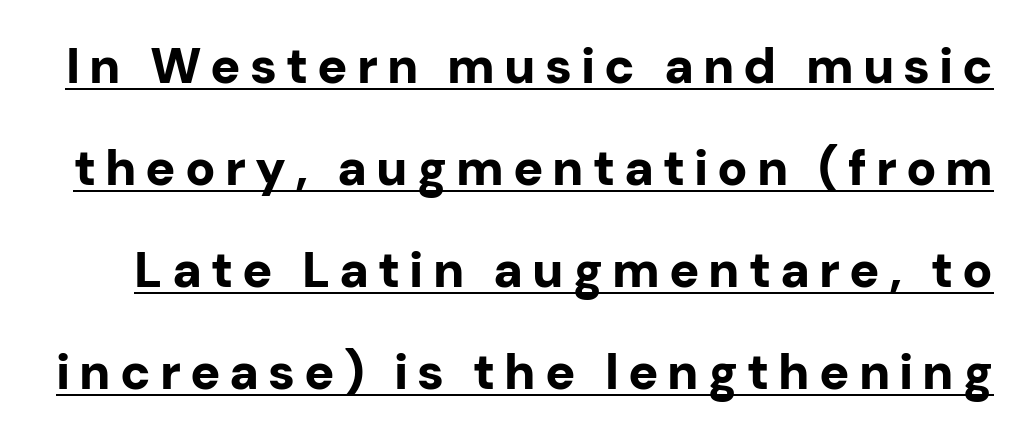
Q: Is the text bold? A: Yes.
Q: Is the text italic (slanted)? A: No, it is upright.
Q: Is the typeface a serif or a sans-serif typeface? A: Sans-serif.
Q: Is the text underlined? A: Yes.
Q: Is the spacing between lines tight, normal or loose? A: Loose.
Q: Width (condensed, normal, or wide)? A: Normal.
Q: Stroke contrast? A: Low.
Q: x-height? A: Medium.
Q: Monospaced? A: No.
